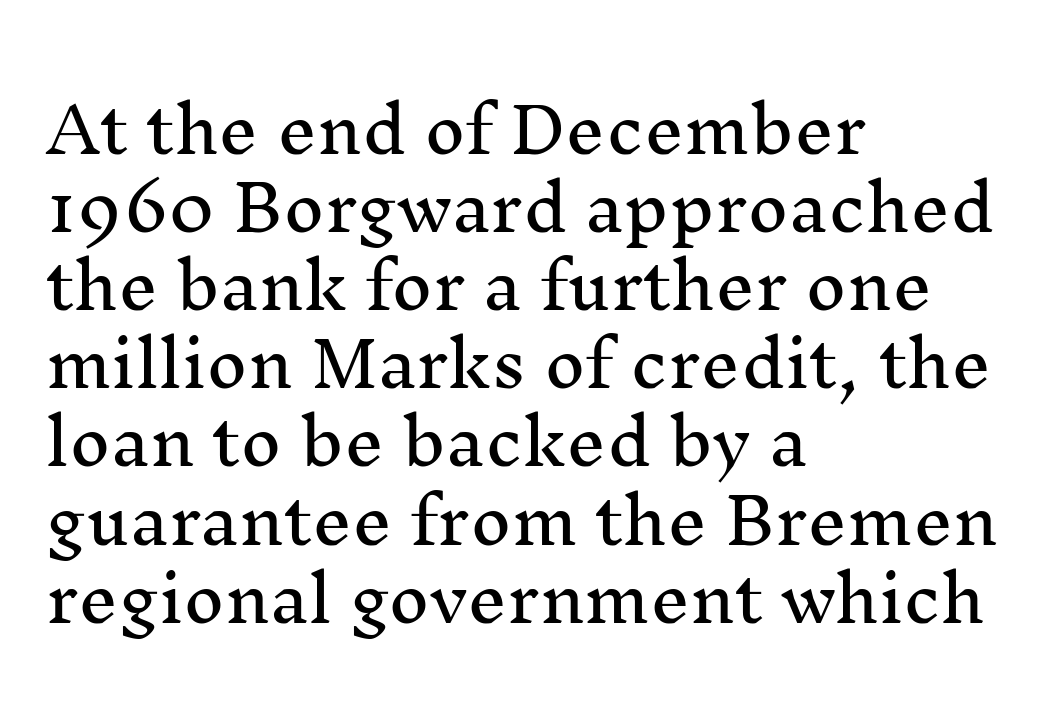
The image shows 63 px serif type, upright; set left-aligned, line spacing 1.24x, normal letter spacing, not underlined; medium stroke contrast and a medium x-height.
